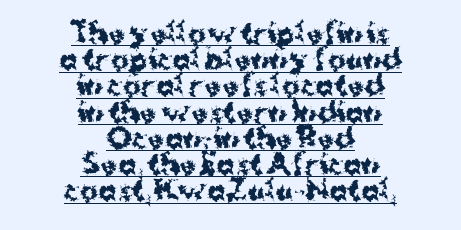
Q: Is the text bold? A: Yes.
Q: Is the text italic (slanted)? A: No, it is upright.
Q: Is the text underlined? A: Yes.
Q: How is the paragraph aligned? A: Centered.
Q: Is the spacing between letters normal or unusually wide? A: Normal.
Q: Is the spacing between lines tight, normal or loose? A: Tight.
